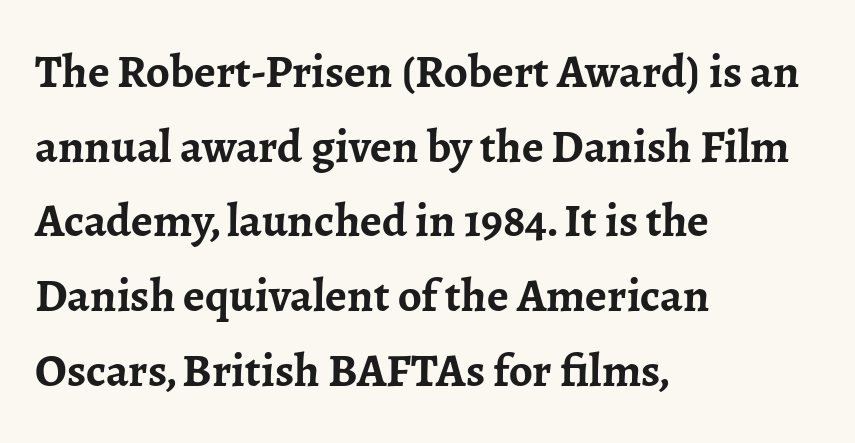
Nobody touched the tracking dial on this one. Classification — serif. One-word summary of the alignment: left. Typographic density is high because the face is bold. Unlike italic type, these characters show no tilt at all. The rendering uses natural spacing where letterforms have individual widths.
